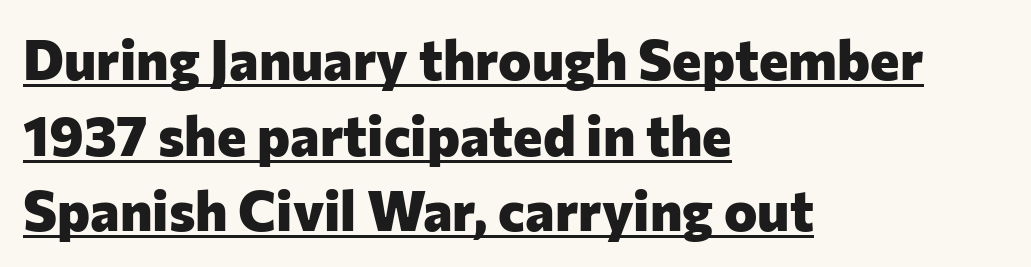
The image shows 56 px heavy sans-serif type, upright; set left-aligned, normal line spacing (1.35x), normal letter spacing, underlined; low stroke contrast and a medium x-height.
